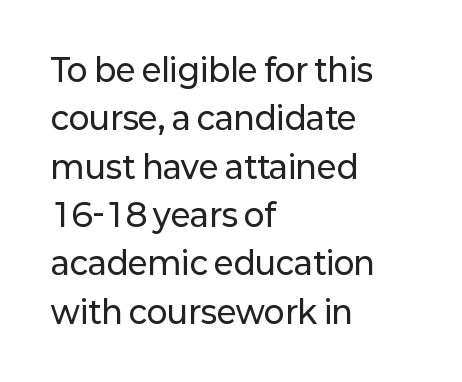
{"serif": "no", "italic": "no", "width": "normal", "stroke_contrast": "low", "x_height": "medium", "monospaced": "no", "underline": "no", "align": "left", "line_spacing": "normal", "line_spacing_ratio": 1.56, "letter_spacing": "normal", "letter_spacing_em": 0.0, "glyph_px": 31}
